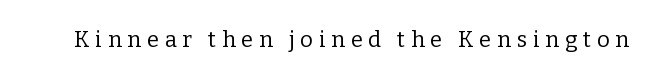
The image shows 22 px text type, upright; set unusually wide letter spacing (+0.26 em), not underlined.
